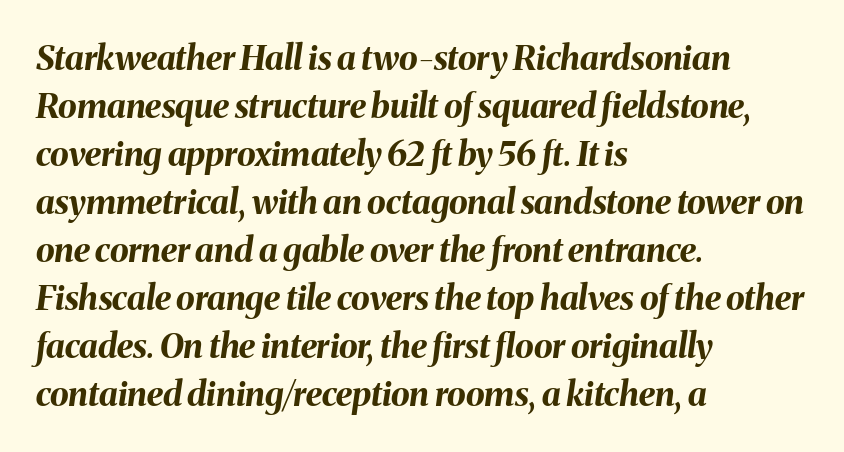
Q: Is the text bold? A: Yes.
Q: Is the text italic (slanted)? A: Yes, it leans right by about 8 degrees.
Q: Is the text underlined? A: No.
Q: How is the paragraph aligned? A: Left-aligned.
Q: Is the spacing between letters normal or unusually wide? A: Normal.
Q: Is the spacing between lines tight, normal or loose? A: Normal.
Q: Width (condensed, normal, or wide)? A: Normal.
Q: Stroke contrast? A: Medium.
Q: x-height? A: Medium.
Q: Monospaced? A: No.
